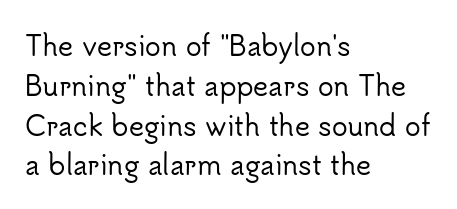
{"italic": "no", "underline": "no", "align": "left", "line_spacing": "normal", "line_spacing_ratio": 1.53, "letter_spacing": "normal", "letter_spacing_em": 0.0, "glyph_px": 26}
